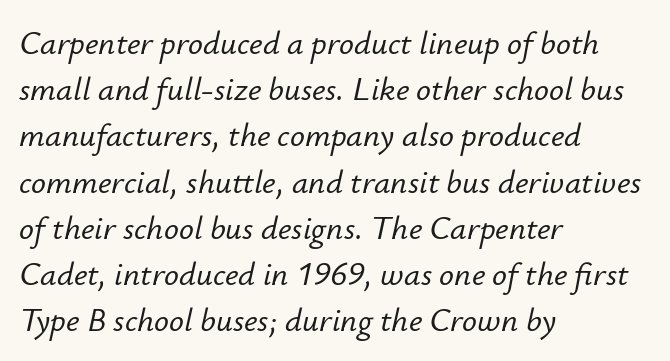
Reading down the block, your eye returns to a fixed left position each line. The glyphs look as if they've been sheared to an angle. Tracking here is standard; glyphs follow each other at the usual distance. The rendering uses natural spacing where letterforms have individual widths. Vertical spacing — default.
